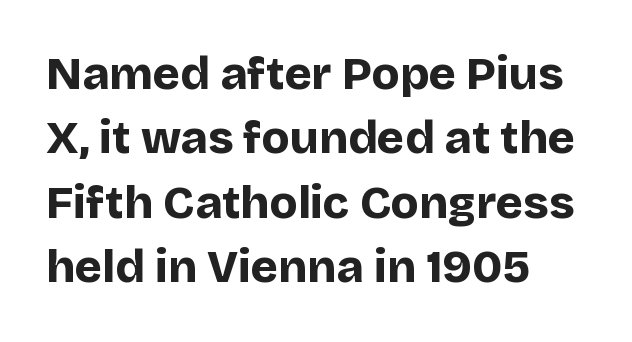
{"serif": "no", "italic": "no", "bold": "yes", "weight": "bold", "width": "normal", "stroke_contrast": "low", "x_height": "large", "monospaced": "no", "underline": "no", "align": "left", "line_spacing": "normal", "line_spacing_ratio": 1.4, "letter_spacing": "normal", "letter_spacing_em": 0.0, "glyph_px": 46}
